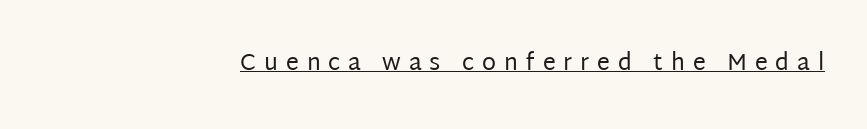
The specimen includes a rule beneath the text block's lines. Nothing heavy about these letters — not bold at all. Compared with a flush-left layout, this one pins lines to the opposite, right side. Posture: straight, roman, zero tilt.
